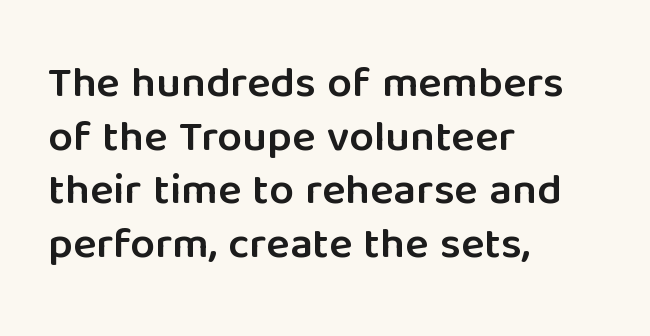
The image shows 44 px semibold sans-serif type, upright; set left-aligned, line spacing 1.22x, normal letter spacing, not underlined; low stroke contrast and a medium x-height.
